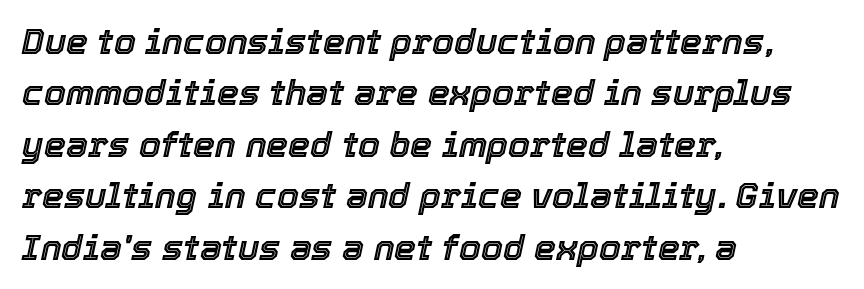
Q: Is the text italic (slanted)? A: Yes, it leans right by about 12 degrees.
Q: Is the text underlined? A: No.
Q: How is the paragraph aligned? A: Left-aligned.
Q: Is the spacing between letters normal or unusually wide? A: Normal.
Q: Is the spacing between lines tight, normal or loose? A: Normal.
Q: Width (condensed, normal, or wide)? A: Normal.
Q: x-height? A: Medium.
Q: Monospaced? A: No.
